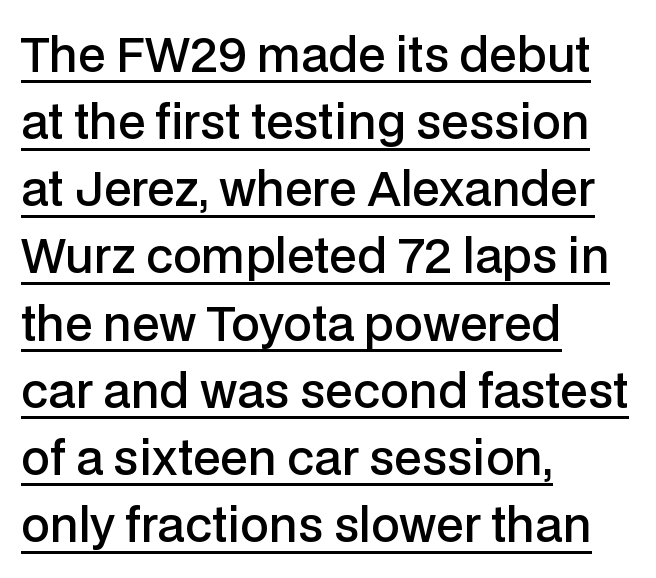
The image shows 46 px semibold sans-serif type, upright; set left-aligned, normal line spacing (1.46x), normal letter spacing, underlined; low stroke contrast and a medium x-height.
